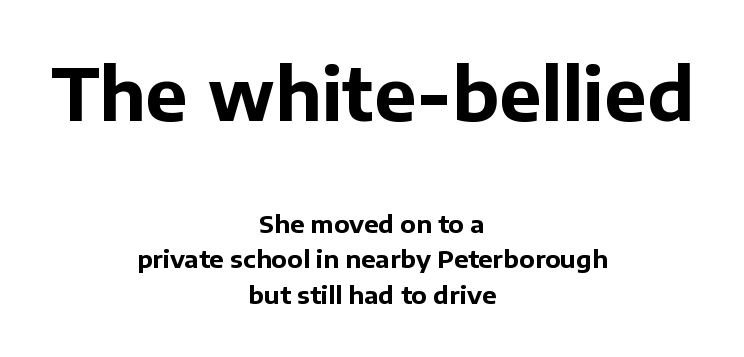
{"serif": "no", "italic": "no", "bold": "yes", "weight": "bold", "width": "normal", "stroke_contrast": "low", "x_height": "medium", "monospaced": "no", "underline": "no", "align": "center", "line_spacing": "normal", "line_spacing_ratio": 1.47, "letter_spacing": "normal", "letter_spacing_em": 0.0, "larger_block": "first", "size_ratio": 2.96, "glyph_px": 71}
